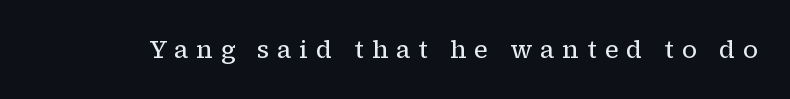
{"italic": "no", "bold": "no", "underline": "no", "letter_spacing": "wide", "letter_spacing_em": 0.31, "glyph_px": 25}
